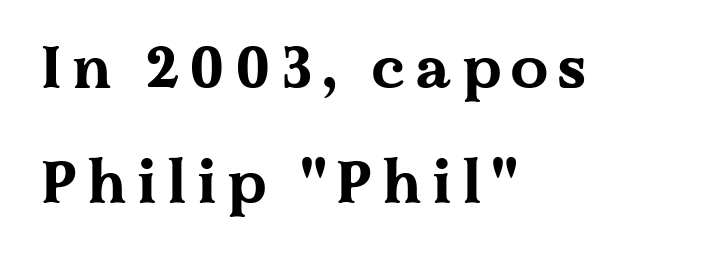
The image shows 60 px bold, wide serif type, upright; set left-aligned, loose line spacing (1.92x), not underlined; medium stroke contrast and a medium x-height.
